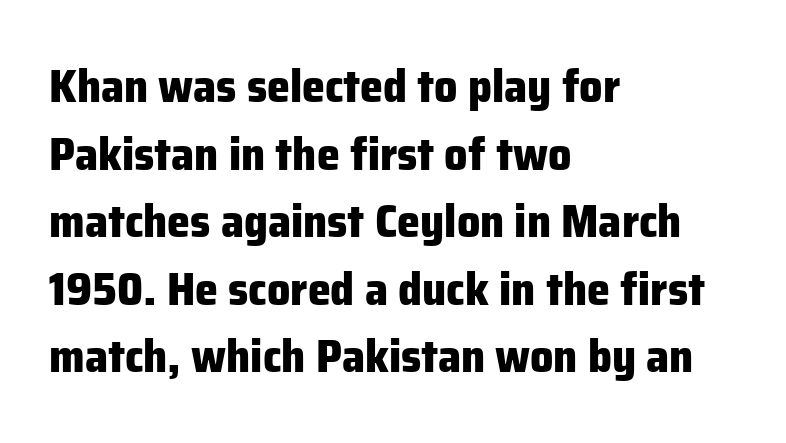
Q: Is the text bold? A: Yes.
Q: Is the text italic (slanted)? A: No, it is upright.
Q: Is the typeface a serif or a sans-serif typeface? A: Sans-serif.
Q: Is the text underlined? A: No.
Q: How is the paragraph aligned? A: Left-aligned.
Q: Is the spacing between letters normal or unusually wide? A: Normal.
Q: Is the spacing between lines tight, normal or loose? A: Normal.
Q: Width (condensed, normal, or wide)? A: Normal.
Q: Stroke contrast? A: Low.
Q: x-height? A: Medium.
Q: Monospaced? A: No.
